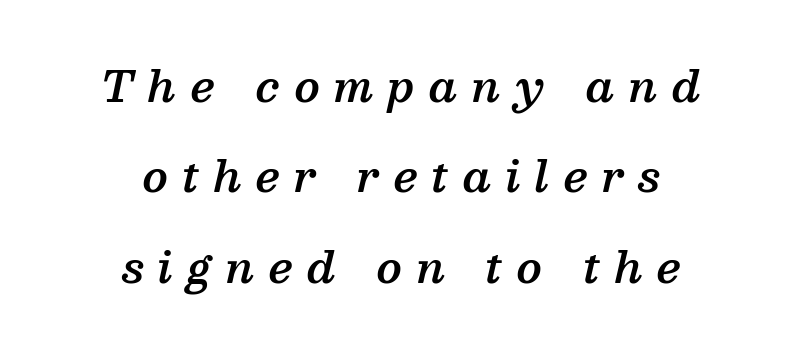
The image shows 42 px semibold serif type, italic (leaning right); set centered, loose line spacing (2.15x), unusually wide letter spacing (+0.34 em), not underlined; medium stroke contrast and a medium x-height.
